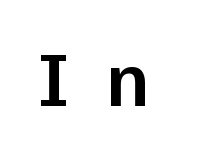
Q: Is the text italic (slanted)? A: No, it is upright.
Q: Is the typeface a serif or a sans-serif typeface? A: Sans-serif.
Q: Is the text underlined? A: No.
Q: Is the spacing between letters normal or unusually wide? A: Unusually wide.
Q: Width (condensed, normal, or wide)? A: Normal.
Q: Stroke contrast? A: Low.
Q: x-height? A: Medium.
Q: Monospaced? A: No.
